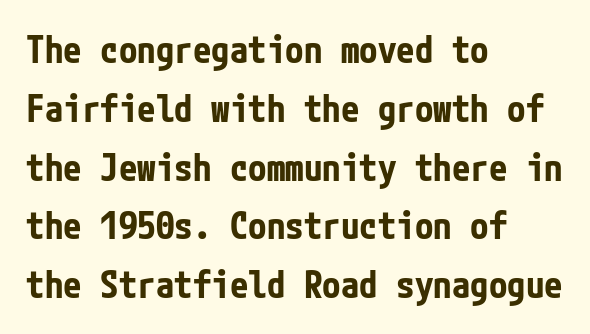
{"serif": "no", "italic": "no", "bold": "yes", "weight": "bold", "width": "condensed", "stroke_contrast": "low", "x_height": "medium", "underline": "no", "align": "left", "line_spacing": "normal", "line_spacing_ratio": 1.59, "letter_spacing": "normal", "letter_spacing_em": 0.0, "glyph_px": 37}
